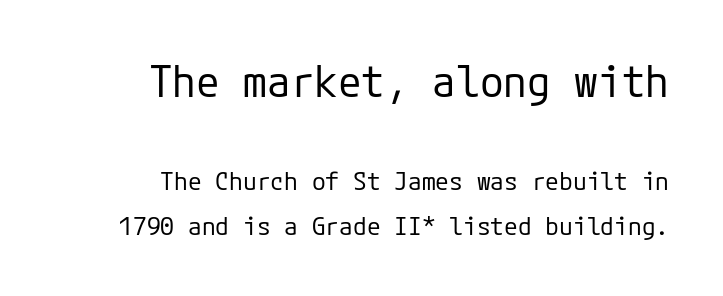
Note: no serifs on the glyphs. There is no visible air inserted between adjacent glyphs. Block one is the big one; block two sits smaller underneath. Bare-footed words on every line.
